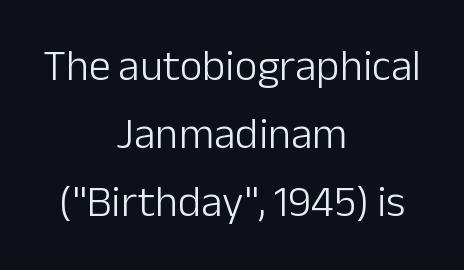
{"serif": "no", "italic": "no", "bold": "no", "weight": "light", "width": "normal", "stroke_contrast": "low", "x_height": "medium", "monospaced": "no", "underline": "no", "align": "center", "line_spacing": "normal", "line_spacing_ratio": 1.55, "letter_spacing": "normal", "letter_spacing_em": 0.0, "glyph_px": 44}
